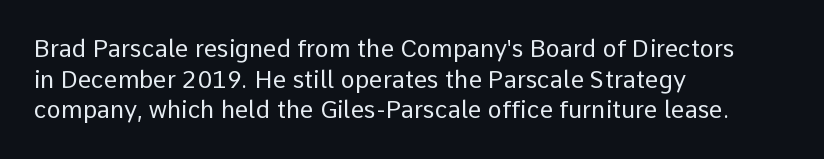
Q: Is the text bold? A: No.
Q: Is the text italic (slanted)? A: No, it is upright.
Q: Is the text underlined? A: No.
Q: How is the paragraph aligned? A: Left-aligned.
Q: Is the spacing between letters normal or unusually wide? A: Normal.
Q: Is the spacing between lines tight, normal or loose? A: Normal.
